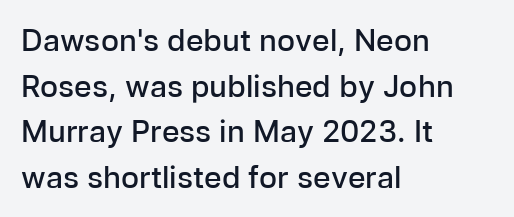
Q: Is the text bold? A: Semi-bold.
Q: Is the text italic (slanted)? A: No, it is upright.
Q: Is the typeface a serif or a sans-serif typeface? A: Sans-serif.
Q: Is the text underlined? A: No.
Q: How is the paragraph aligned? A: Left-aligned.
Q: Is the spacing between letters normal or unusually wide? A: Normal.
Q: Is the spacing between lines tight, normal or loose? A: Normal.
Q: Width (condensed, normal, or wide)? A: Normal.
Q: Stroke contrast? A: Low.
Q: x-height? A: Medium.
Q: Monospaced? A: No.
